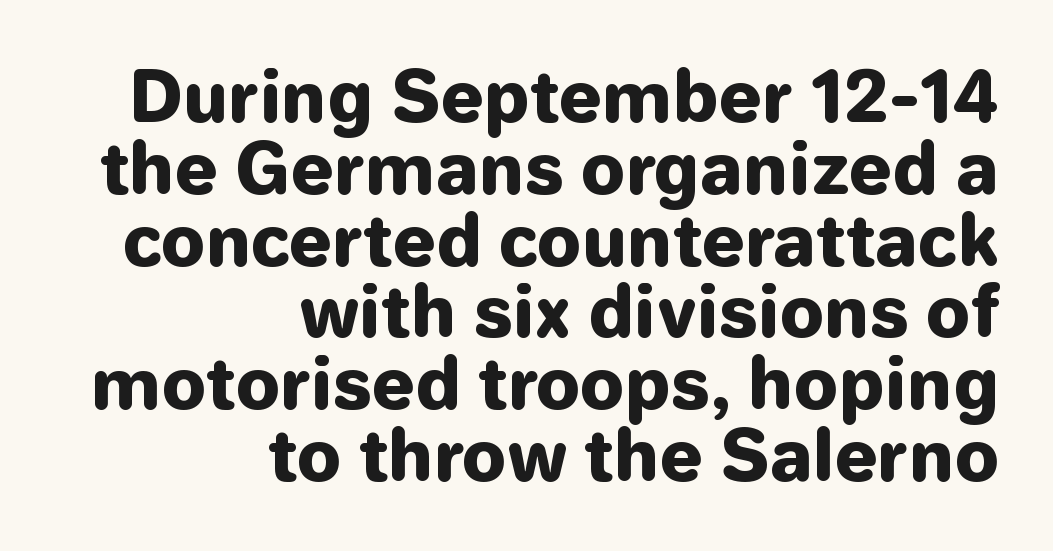
The glyphs in this specimen are sans serif. This sample uses an upright cut, with every glyph sitting square on the baseline. The letters are bold, with thick, heavy strokes. Short note: letters normally spaced.
